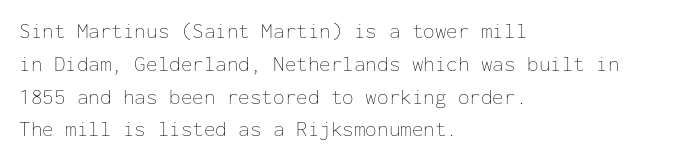
The image shows 21 px text type, upright; set left-aligned, normal line spacing (1.56x), normal letter spacing, not underlined.
